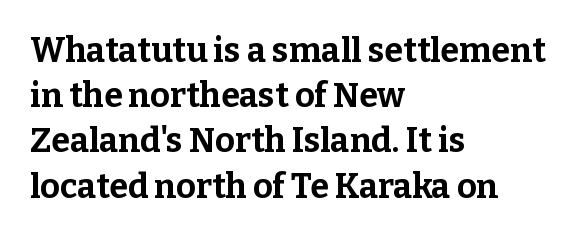
The image shows 34 px bold serif type, upright; set left-aligned, normal line spacing (1.33x), normal letter spacing, not underlined; low stroke contrast and a medium x-height.
